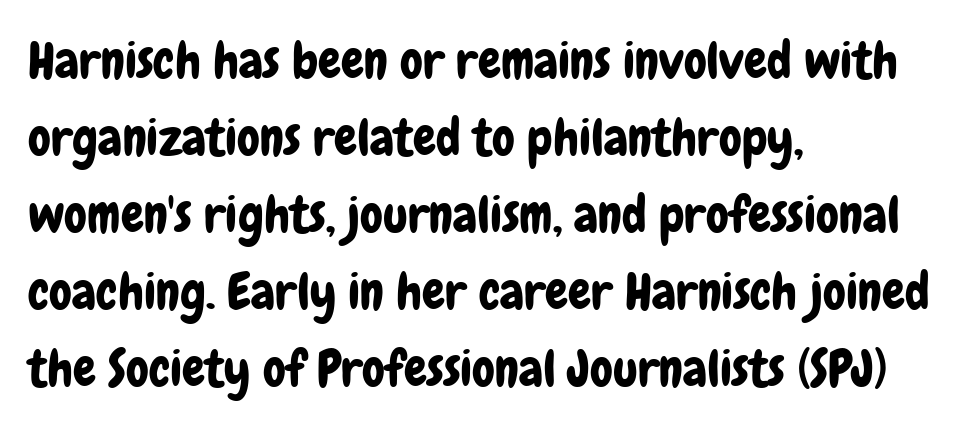
The image shows 51 px condensed sans-serif type, upright; set left-aligned, normal line spacing (1.51x), normal letter spacing, not underlined; low stroke contrast and a medium x-height.
